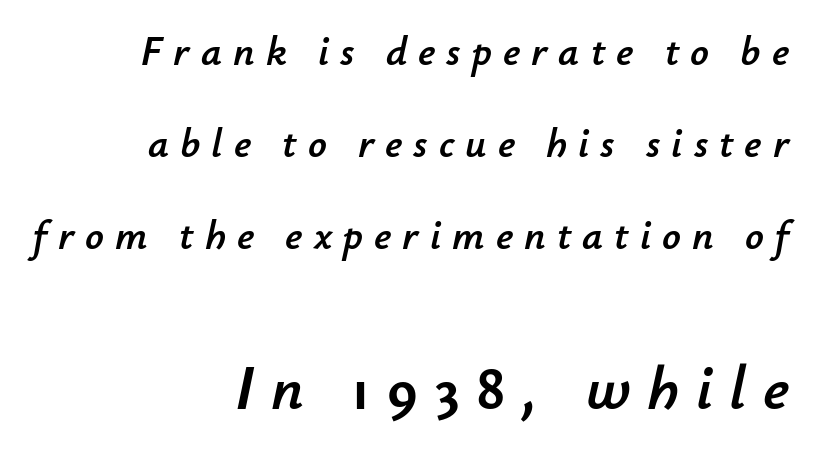
The image shows 62 px text type, italic (leaning right); set right-aligned, loose line spacing (2.24x), unusually wide letter spacing (+0.27 em), not underlined; the second (bottom) block is 1.51x larger; low stroke contrast and a small x-height.
